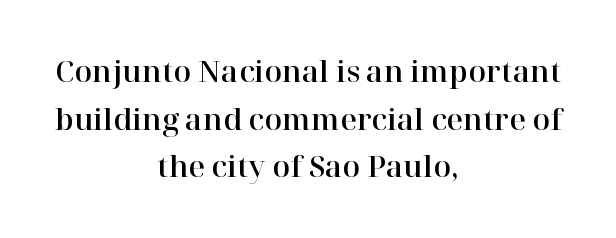
Examine the stroke ends and you'll spot serifs. Letter spacing: default. The rendering uses natural spacing where letterforms have individual widths. This rendering uses center alignment, leaving both contours irregular but symmetric.
